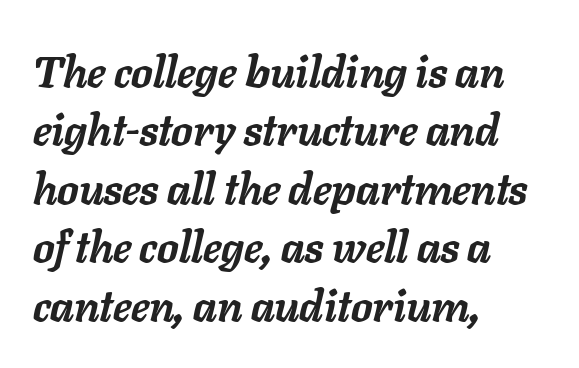
The image shows 43 px semibold type, italic (leaning right); set left-aligned, normal line spacing (1.36x), normal letter spacing, not underlined; low stroke contrast and a medium x-height.
